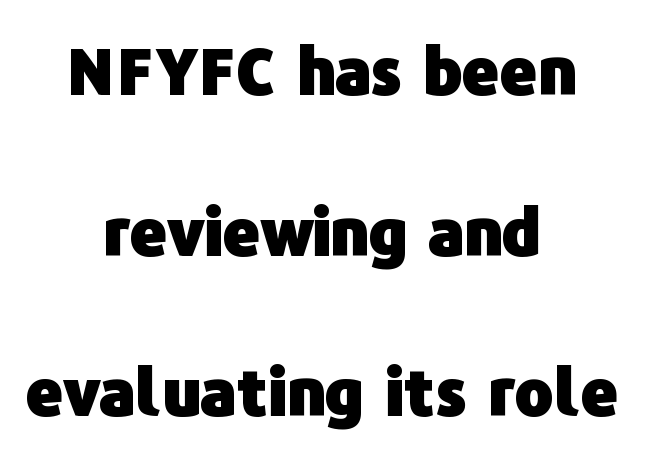
Q: Is the text bold? A: Yes.
Q: Is the text italic (slanted)? A: No, it is upright.
Q: Is the typeface a serif or a sans-serif typeface? A: Sans-serif.
Q: Is the text underlined? A: No.
Q: How is the paragraph aligned? A: Centered.
Q: Is the spacing between letters normal or unusually wide? A: Normal.
Q: Is the spacing between lines tight, normal or loose? A: Loose.
Q: Width (condensed, normal, or wide)? A: Normal.
Q: Stroke contrast? A: Low.
Q: x-height? A: Medium.
Q: Monospaced? A: No.
